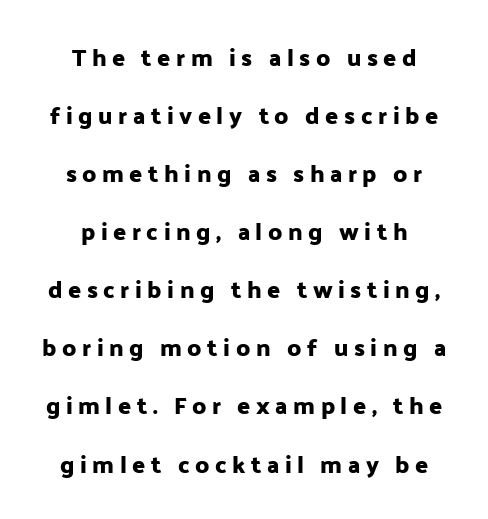
The image shows 24 px text type, upright; set centered, loose line spacing (2.42x), unusually wide letter spacing (+0.23 em), not underlined.
